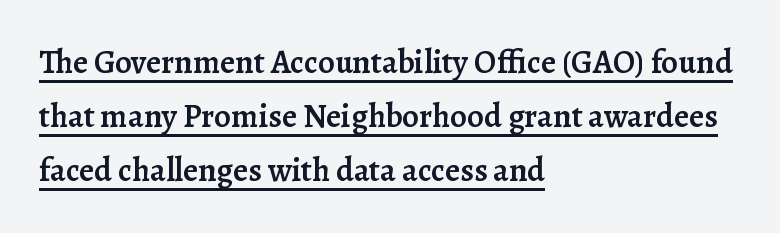
{"serif": "yes", "italic": "no", "bold": "semi", "weight": "semibold", "width": "normal", "stroke_contrast": "low", "x_height": "medium", "monospaced": "no", "underline": "yes", "align": "left", "line_spacing": "normal", "line_spacing_ratio": 1.64, "letter_spacing": "normal", "letter_spacing_em": 0.0, "glyph_px": 33}
